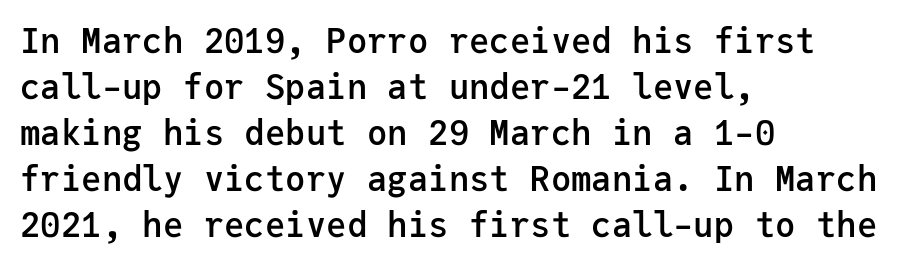
Q: Is the text bold? A: Semi-bold.
Q: Is the text italic (slanted)? A: No, it is upright.
Q: Is the typeface a serif or a sans-serif typeface? A: Sans-serif.
Q: Is the text underlined? A: No.
Q: How is the paragraph aligned? A: Left-aligned.
Q: Is the spacing between letters normal or unusually wide? A: Normal.
Q: Is the spacing between lines tight, normal or loose? A: Normal.
Q: Width (condensed, normal, or wide)? A: Normal.
Q: Stroke contrast? A: Low.
Q: x-height? A: Medium.
Q: Monospaced? A: Yes.
